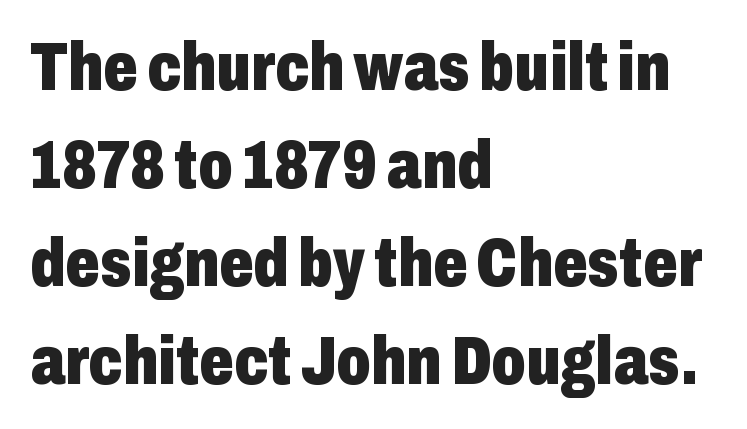
{"serif": "no", "italic": "no", "bold": "yes", "weight": "heavy", "width": "condensed", "stroke_contrast": "low", "x_height": "medium", "monospaced": "no", "underline": "no", "align": "left", "line_spacing": "normal", "line_spacing_ratio": 1.44, "letter_spacing": "normal", "letter_spacing_em": 0.0, "glyph_px": 68}
